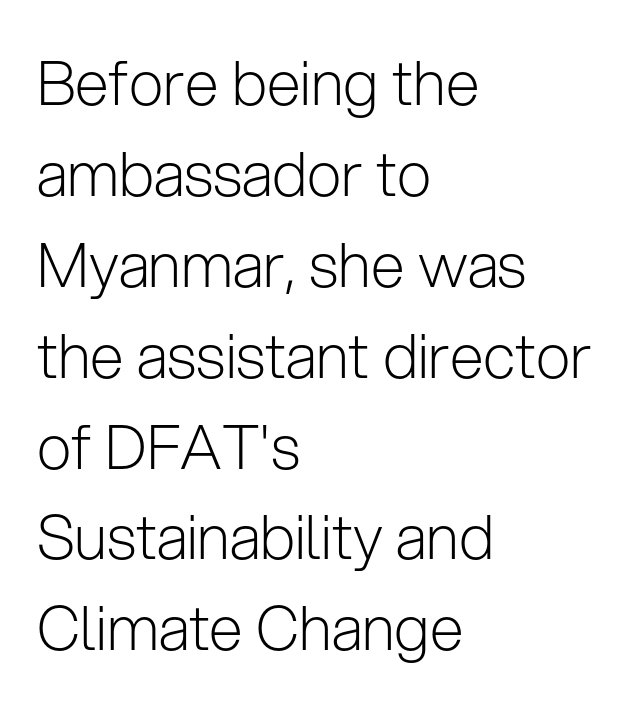
Q: Is the text bold? A: No.
Q: Is the text italic (slanted)? A: No, it is upright.
Q: Is the typeface a serif or a sans-serif typeface? A: Sans-serif.
Q: Is the text underlined? A: No.
Q: How is the paragraph aligned? A: Left-aligned.
Q: Is the spacing between letters normal or unusually wide? A: Normal.
Q: Is the spacing between lines tight, normal or loose? A: Normal.
Q: Width (condensed, normal, or wide)? A: Normal.
Q: Stroke contrast? A: Low.
Q: x-height? A: Medium.
Q: Monospaced? A: No.
